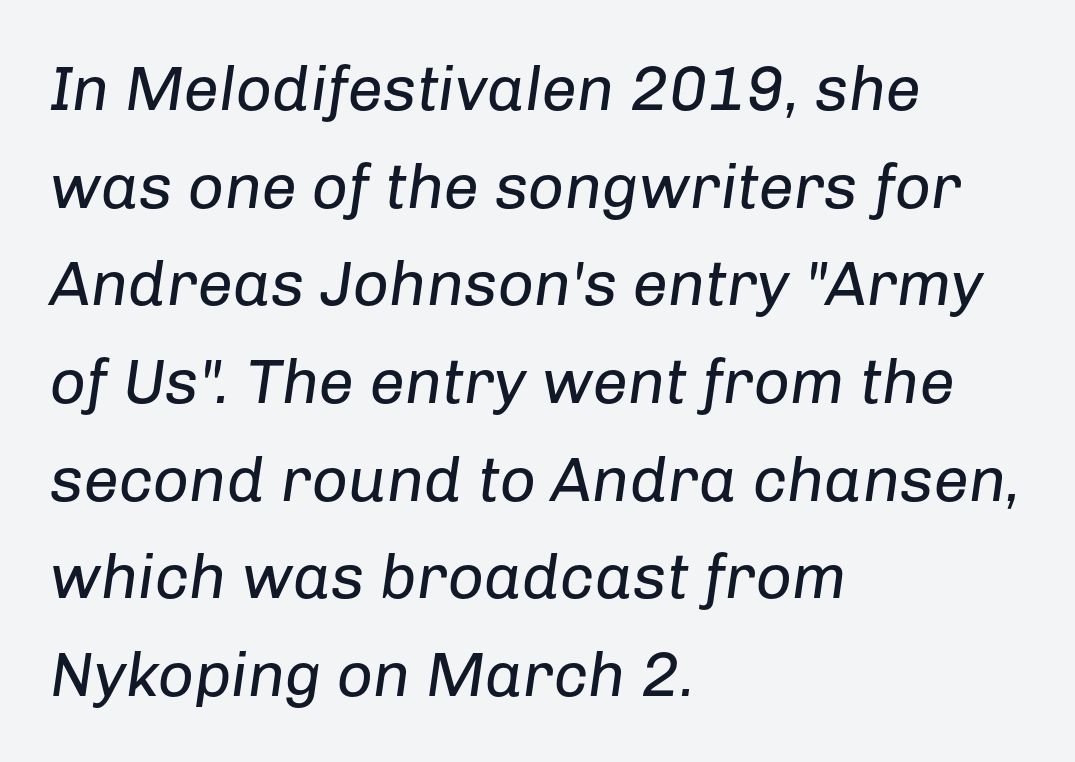
The image shows 63 px regular-weight type, italic (leaning right); set left-aligned, normal line spacing (1.55x), normal letter spacing, not underlined; low stroke contrast and a medium x-height.
